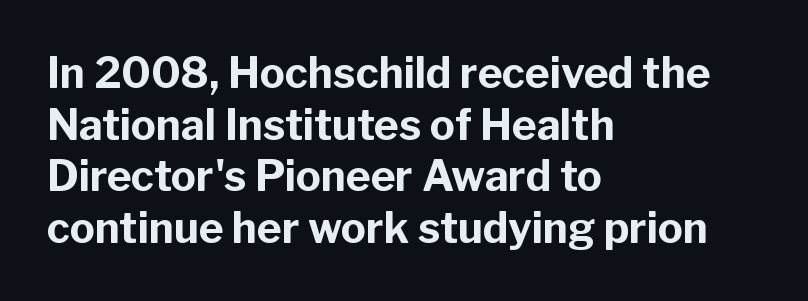
Caption: multi-line text, flush left, ragged right. Vertical strokes here are truly vertical. Think of a printed novel: that variable character pitch is what you see here. What stands out about the letter spacing? Nothing — it is the standard amount. Observe the absence of serifs on each vertical stroke in this sample. How heavy is the stroke? Heavy — this is a bold.
